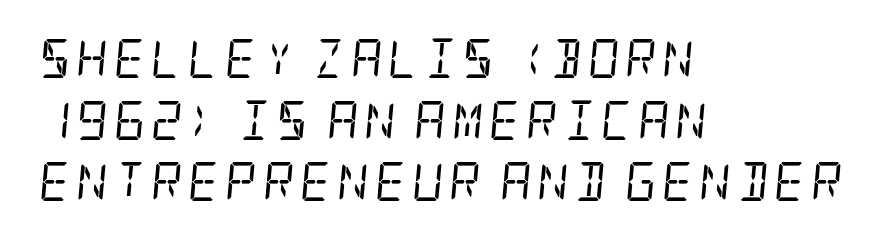
Q: Is the text bold? A: No.
Q: Is the text italic (slanted)? A: Yes, it leans right by about 5 degrees.
Q: Is the typeface a serif or a sans-serif typeface? A: Serif.
Q: Is the text underlined? A: No.
Q: How is the paragraph aligned? A: Left-aligned.
Q: Is the spacing between lines tight, normal or loose? A: Normal.
Q: Width (condensed, normal, or wide)? A: Condensed.
Q: Stroke contrast? A: Low.
Q: x-height? A: Large.
